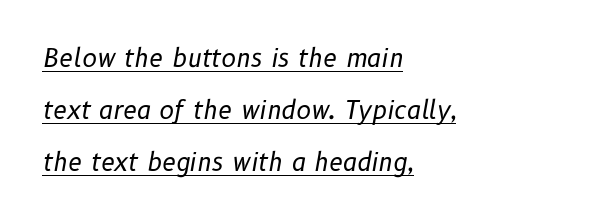
{"italic": "yes", "lean": "right", "slant_degrees": 10, "bold": "no", "underline": "yes", "align": "left", "line_spacing": "loose", "line_spacing_ratio": 2.08, "letter_spacing": "normal", "letter_spacing_em": 0.0, "glyph_px": 25}
